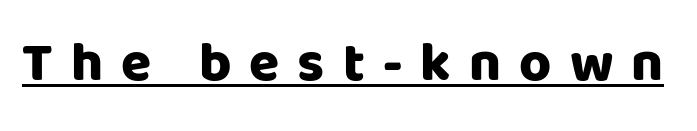
Q: Is the text bold? A: Yes.
Q: Is the text italic (slanted)? A: No, it is upright.
Q: Is the typeface a serif or a sans-serif typeface? A: Sans-serif.
Q: Is the text underlined? A: Yes.
Q: Is the spacing between letters normal or unusually wide? A: Unusually wide.
Q: Width (condensed, normal, or wide)? A: Normal.
Q: Stroke contrast? A: Low.
Q: x-height? A: Large.
Q: Monospaced? A: No.
